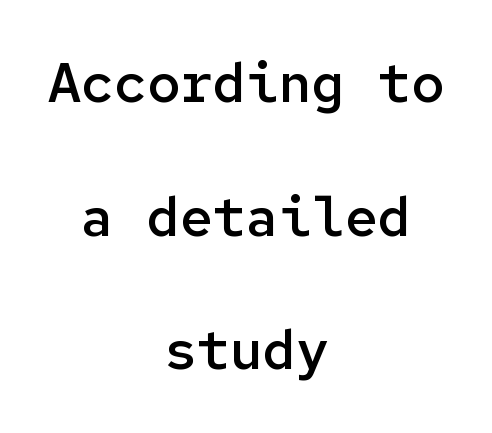
Tracking here is standard; glyphs follow each other at the usual distance. In terms of letterform style, serifs are entirely absent. If you measured baseline to baseline, you'd find a long distance. Do the letters lean? They stand straight. Check the space under the baseline: it is left empty.
